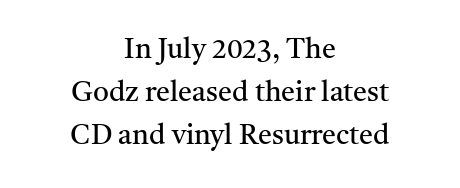
The block of text has a typical density, with ordinary space between rows. Only glyphs here, with clear space below each row. The strokes are not fattened; the text isn't bold. There is no visible air inserted between adjacent glyphs.
